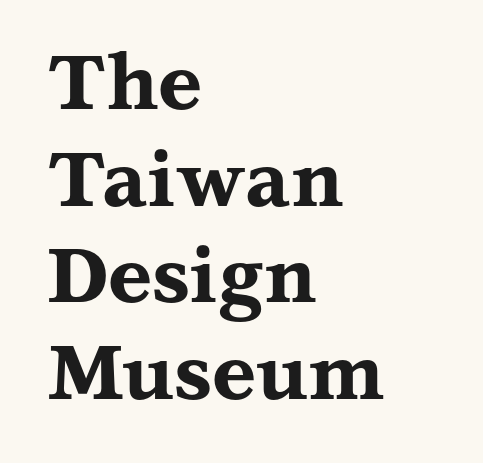
{"serif": "yes", "italic": "no", "bold": "yes", "weight": "bold", "width": "wide", "stroke_contrast": "medium", "x_height": "medium", "monospaced": "no", "underline": "no", "align": "left", "line_spacing": "normal", "line_spacing_ratio": 1.27, "letter_spacing": "normal", "letter_spacing_em": 0.0, "glyph_px": 76}
